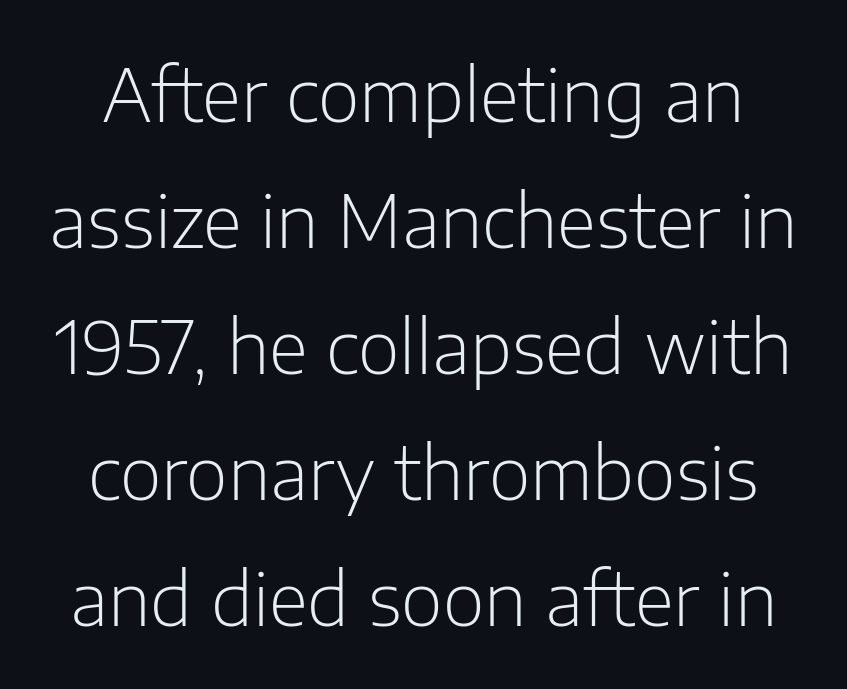
Q: Is the text bold? A: No.
Q: Is the text italic (slanted)? A: No, it is upright.
Q: Is the typeface a serif or a sans-serif typeface? A: Sans-serif.
Q: Is the text underlined? A: No.
Q: Is the spacing between letters normal or unusually wide? A: Normal.
Q: Width (condensed, normal, or wide)? A: Normal.
Q: Stroke contrast? A: Low.
Q: x-height? A: Medium.
Q: Monospaced? A: No.
